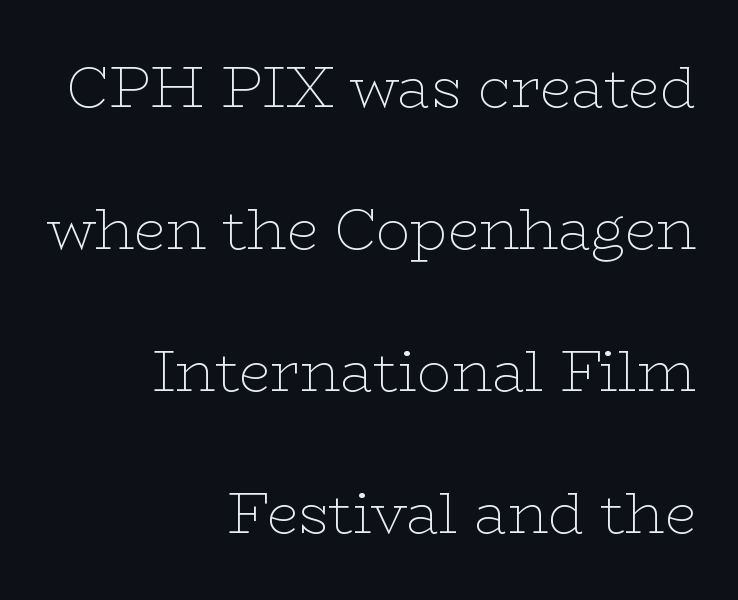
Line spacing here is loose. If you drew a ruler down the right edge, every line would touch it. Check under the words: just untouched page. Is the stroke heavy? The answer is a plain regular-or-lighter. You could call the tracking neutral — neither tight nor loose.
